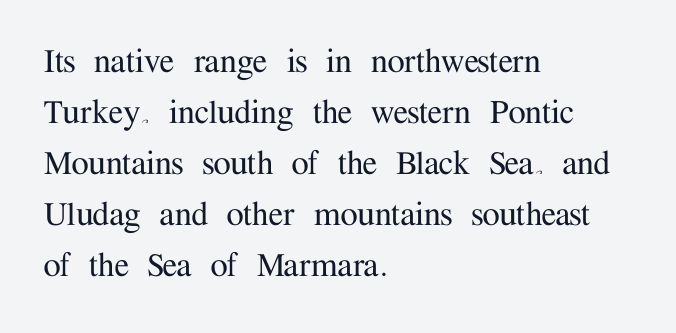
{"serif": "yes", "italic": "no", "width": "normal", "stroke_contrast": "medium", "x_height": "medium", "monospaced": "no", "underline": "no", "align": "left", "line_spacing": "normal", "line_spacing_ratio": 1.31, "letter_spacing": "normal", "letter_spacing_em": 0.0, "glyph_px": 39}
